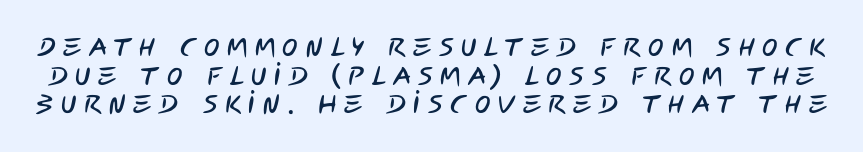
The image shows 26 px text type; set tight line spacing (1.1x), unusually wide letter spacing (+0.29 em), not underlined.
